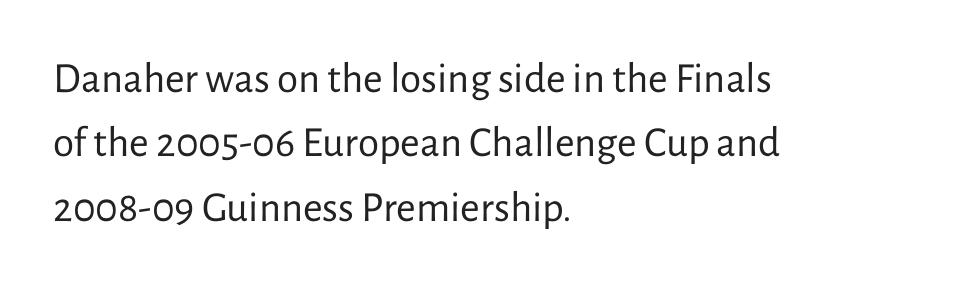
{"serif": "no", "italic": "no", "bold": "no", "weight": "regular", "width": "normal", "stroke_contrast": "low", "x_height": "medium", "monospaced": "no", "underline": "no", "align": "left", "line_spacing": "normal", "line_spacing_ratio": 1.5, "letter_spacing": "normal", "letter_spacing_em": 0.0, "glyph_px": 43}
